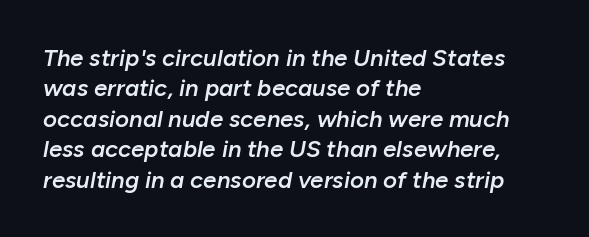
The image shows 24 px text type, italic (leaning right); set left-aligned, normal line spacing (1.27x), normal letter spacing, not underlined.
